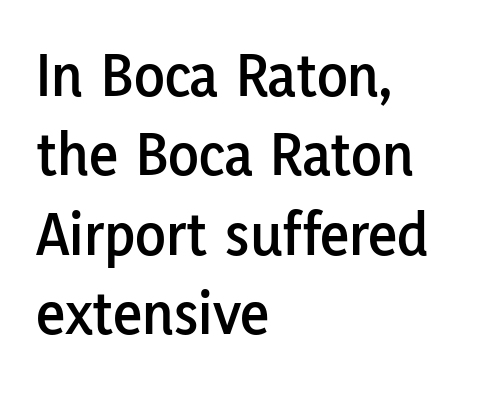
{"serif": "no", "italic": "no", "width": "normal", "stroke_contrast": "low", "x_height": "medium", "monospaced": "no", "underline": "no", "align": "left", "line_spacing": "normal", "line_spacing_ratio": 1.26, "letter_spacing": "normal", "letter_spacing_em": 0.0, "glyph_px": 63}
